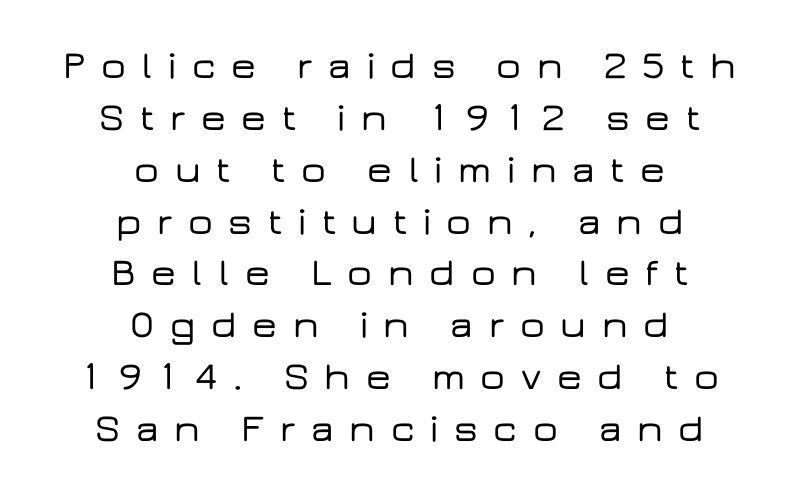
{"serif": "no", "italic": "no", "width": "wide", "stroke_contrast": "low", "x_height": "medium", "monospaced": "no", "underline": "no", "align": "center", "line_spacing": "normal", "line_spacing_ratio": 1.33, "letter_spacing": "wide", "letter_spacing_em": 0.4, "glyph_px": 39}
